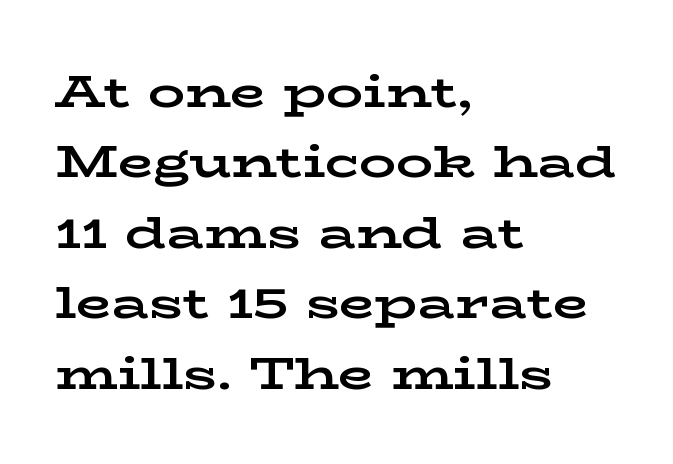
Q: Is the text bold? A: Yes.
Q: Is the text italic (slanted)? A: No, it is upright.
Q: Is the typeface a serif or a sans-serif typeface? A: Serif.
Q: Is the text underlined? A: No.
Q: How is the paragraph aligned? A: Left-aligned.
Q: Is the spacing between letters normal or unusually wide? A: Normal.
Q: Is the spacing between lines tight, normal or loose? A: Normal.
Q: Width (condensed, normal, or wide)? A: Wide.
Q: Stroke contrast? A: Low.
Q: x-height? A: Medium.
Q: Monospaced? A: No.
